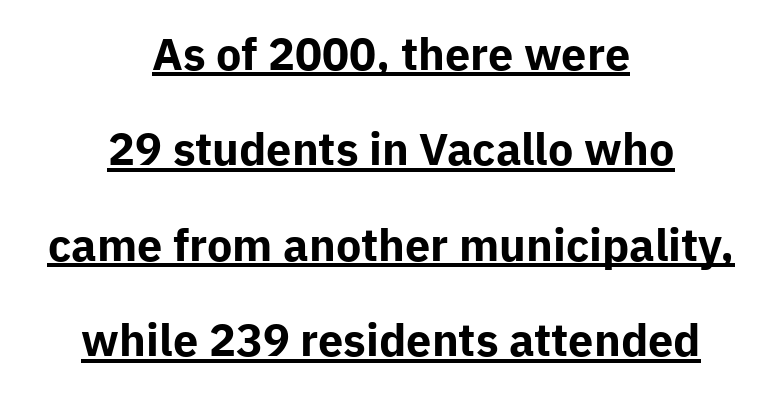
Horizontally, the lines are justified to the midpoint only. Quick note: not italic, upright. Successive baselines arrive slowly, with a big drop between each. Each letter's strokes conclude bluntly, with no projecting serifs. Each line of the rendering has a horizontal stroke beneath the glyphs. These lines are rendered in a variable-pitch font.
